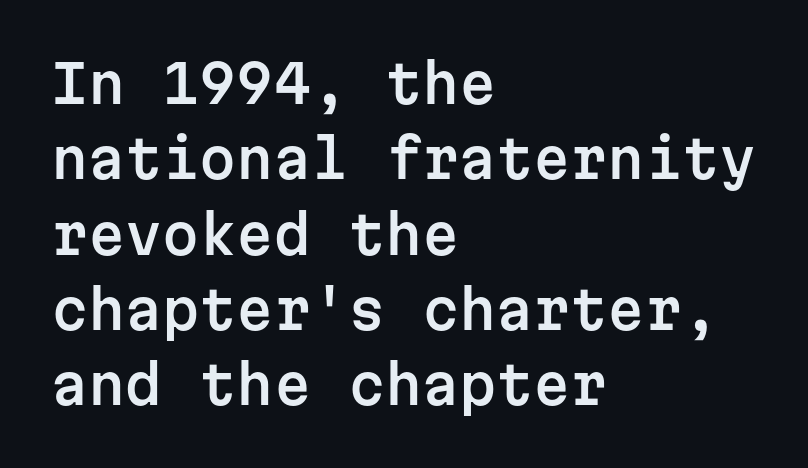
You could count columns in this text — the font is strictly monospaced. If you drew a line through each stem, it would be perfectly vertical. This block has exactly the height ordinary leading produces. Alignment: flush left. The glyphs in this specimen are sans serif.
